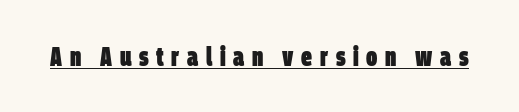
The image shows 27 px bold type; set unusually wide letter spacing (+0.28 em), underlined.
